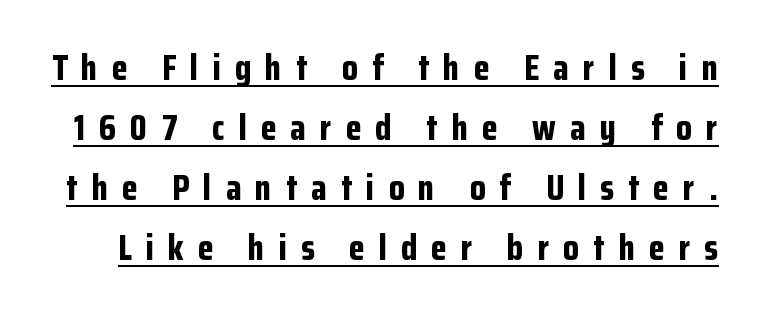
The image shows 36 px bold, condensed sans-serif type, upright; set normal line spacing (1.67x), unusually wide letter spacing (+0.39 em), underlined; low stroke contrast and a medium x-height.
